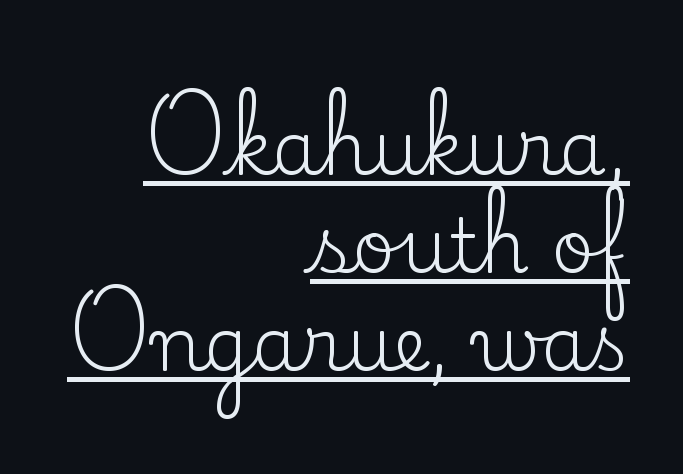
A roman cut, with each character standing at attention. Rows of type keep a routine distance in the vertical direction. Caption: standard tracking, unaltered.
